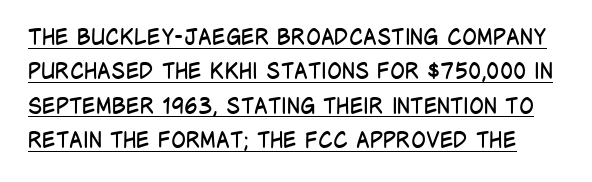
{"italic": "no", "bold": "no", "underline": "yes", "line_spacing": "normal", "line_spacing_ratio": 1.56, "letter_spacing": "normal", "letter_spacing_em": 0.0, "glyph_px": 22}
